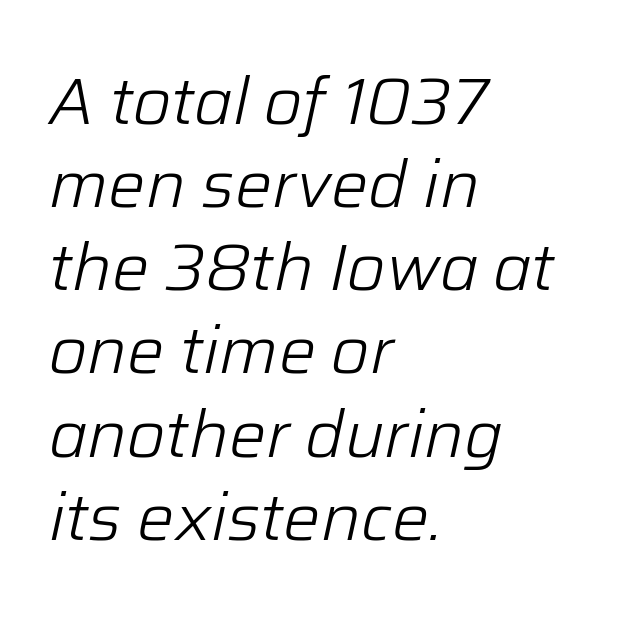
Q: Is the text bold? A: No.
Q: Is the text italic (slanted)? A: Yes, it leans right by about 12 degrees.
Q: Is the text underlined? A: No.
Q: How is the paragraph aligned? A: Left-aligned.
Q: Is the spacing between letters normal or unusually wide? A: Normal.
Q: Is the spacing between lines tight, normal or loose? A: Normal.
Q: Width (condensed, normal, or wide)? A: Normal.
Q: Stroke contrast? A: Low.
Q: x-height? A: Medium.
Q: Monospaced? A: No.
